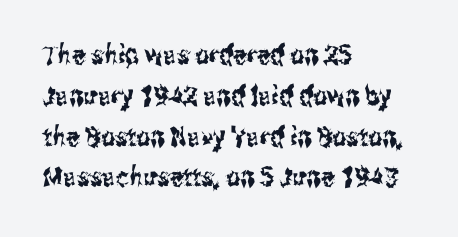
{"italic": "no", "underline": "no", "align": "left", "line_spacing": "normal", "line_spacing_ratio": 1.51, "letter_spacing": "normal", "letter_spacing_em": 0.0, "glyph_px": 27}
